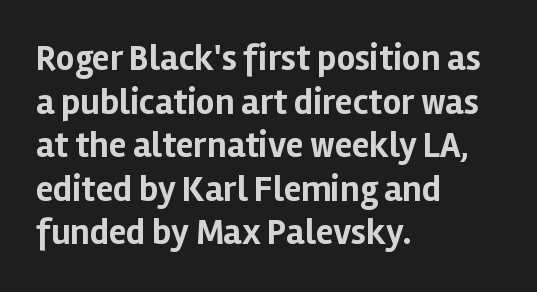
The image shows 36 px bold sans-serif type, upright; set left-aligned, line spacing 1.21x, normal letter spacing, not underlined; low stroke contrast and a medium x-height.
